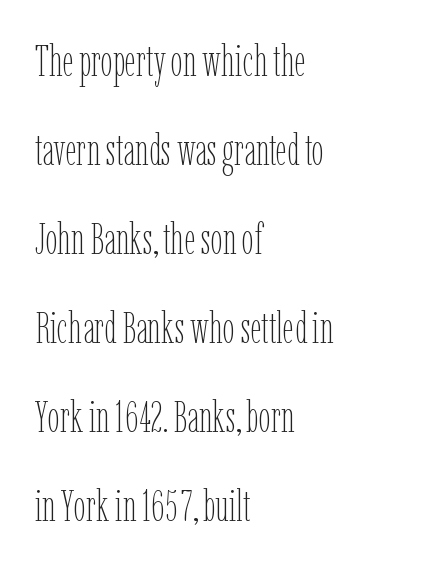
The image shows 43 px thin, condensed type, upright; set left-aligned, loose line spacing (2.07x), normal letter spacing, not underlined; low stroke contrast and a medium x-height.
